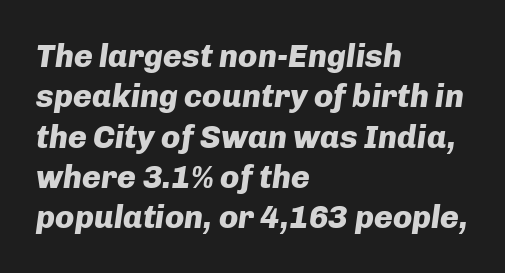
Q: Is the text bold? A: Yes.
Q: Is the text italic (slanted)? A: Yes, it leans right by about 8 degrees.
Q: Is the text underlined? A: No.
Q: How is the paragraph aligned? A: Left-aligned.
Q: Is the spacing between letters normal or unusually wide? A: Normal.
Q: Is the spacing between lines tight, normal or loose? A: Normal.
Q: Width (condensed, normal, or wide)? A: Normal.
Q: Stroke contrast? A: Low.
Q: x-height? A: Medium.
Q: Monospaced? A: No.
